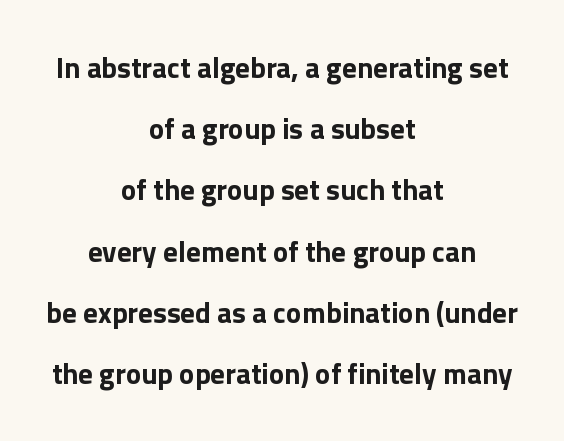
Q: Is the text bold? A: Yes.
Q: Is the text italic (slanted)? A: No, it is upright.
Q: Is the typeface a serif or a sans-serif typeface? A: Sans-serif.
Q: Is the text underlined? A: No.
Q: How is the paragraph aligned? A: Centered.
Q: Is the spacing between letters normal or unusually wide? A: Normal.
Q: Is the spacing between lines tight, normal or loose? A: Loose.
Q: Width (condensed, normal, or wide)? A: Normal.
Q: x-height? A: Medium.
Q: Monospaced? A: No.
